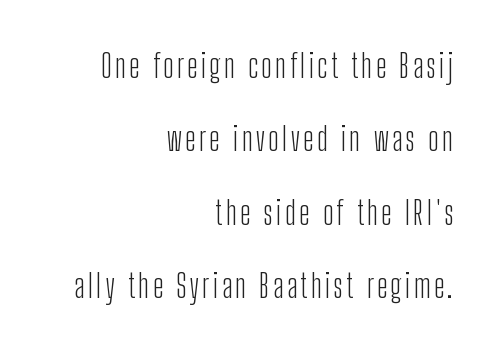
The image shows 32 px light, condensed sans-serif type, upright; set right-aligned, loose line spacing (2.29x), not underlined; low stroke contrast and a medium x-height.
